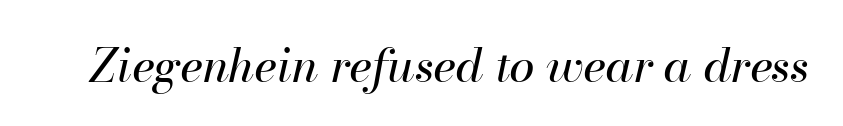
The image shows 46 px regular-weight type, italic (leaning right); set normal letter spacing, not underlined; high stroke contrast and a small x-height.
